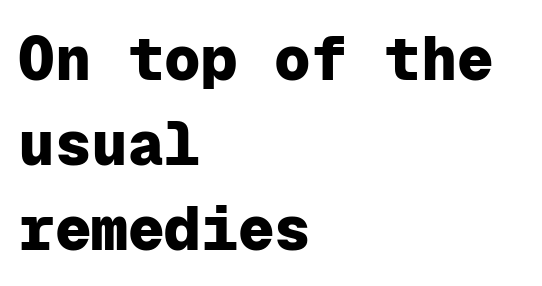
{"serif": "no", "italic": "no", "bold": "yes", "weight": "heavy", "width": "normal", "stroke_contrast": "low", "x_height": "medium", "monospaced": "yes", "underline": "no", "align": "left", "line_spacing": "normal", "line_spacing_ratio": 1.39, "letter_spacing": "normal", "letter_spacing_em": 0.0, "glyph_px": 61}
